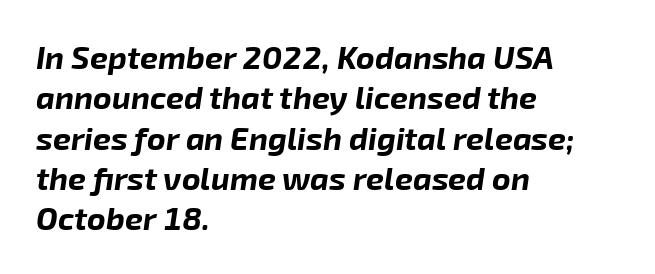
Q: Is the text bold? A: Yes.
Q: Is the text italic (slanted)? A: Yes, it leans right by about 8 degrees.
Q: Is the text underlined? A: No.
Q: How is the paragraph aligned? A: Left-aligned.
Q: Is the spacing between letters normal or unusually wide? A: Normal.
Q: Is the spacing between lines tight, normal or loose? A: Normal.
Q: Width (condensed, normal, or wide)? A: Normal.
Q: Stroke contrast? A: Low.
Q: x-height? A: Medium.
Q: Monospaced? A: No.
